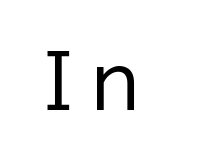
The passage shown is typed in a proportional face where columns would drift. Each row of text sits above clean, open space. Nothing heavy about these letters — not bold at all. The glyphs in this specimen are sans serif.
